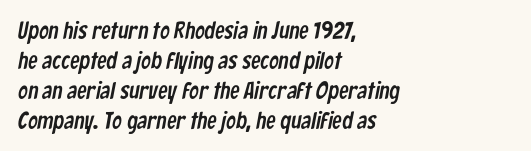
Q: Is the text underlined? A: No.
Q: How is the paragraph aligned? A: Left-aligned.
Q: Is the spacing between letters normal or unusually wide? A: Normal.
Q: Is the spacing between lines tight, normal or loose? A: Normal.
